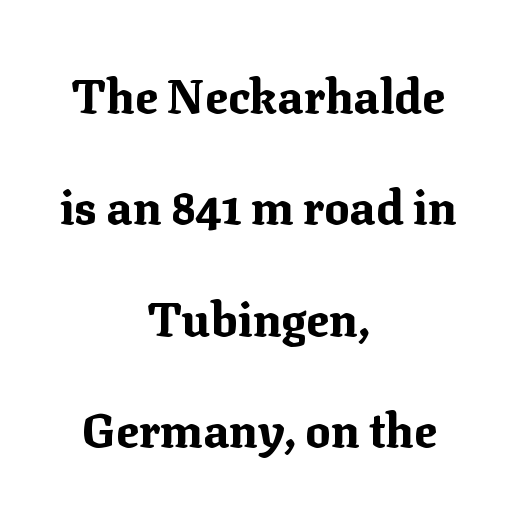
{"serif": "yes", "italic": "no", "bold": "yes", "weight": "bold", "width": "normal", "stroke_contrast": "medium", "x_height": "medium", "monospaced": "no", "underline": "no", "align": "center", "line_spacing": "loose", "line_spacing_ratio": 2.37, "letter_spacing": "normal", "letter_spacing_em": 0.0, "glyph_px": 47}
